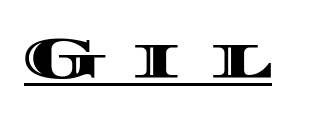
A continuous stroke trails under the words, as in a hyperlink. Honestly, the letter spacing is so wide it's the main thing you notice. It's the straight-up-and-down kind of type. The passage shown is typed in a proportional face where columns would drift.
